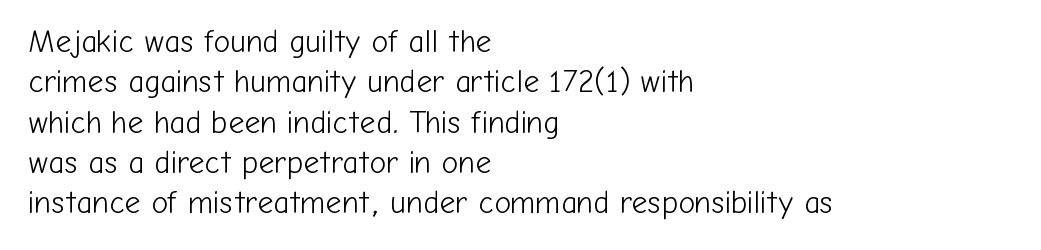
The image shows 31 px light sans-serif type, upright; set left-aligned, normal line spacing (1.3x), normal letter spacing, not underlined; low stroke contrast and a medium x-height.
